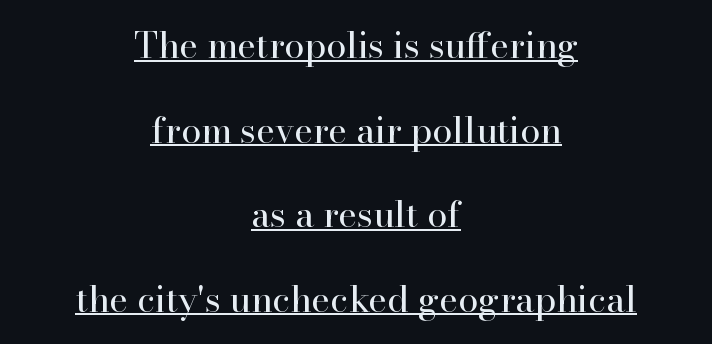
{"serif": "yes", "italic": "no", "bold": "no", "weight": "regular", "width": "normal", "stroke_contrast": "high", "x_height": "small", "monospaced": "no", "underline": "yes", "align": "center", "line_spacing": "loose", "line_spacing_ratio": 2.35, "letter_spacing": "normal", "letter_spacing_em": 0.0, "glyph_px": 36}
